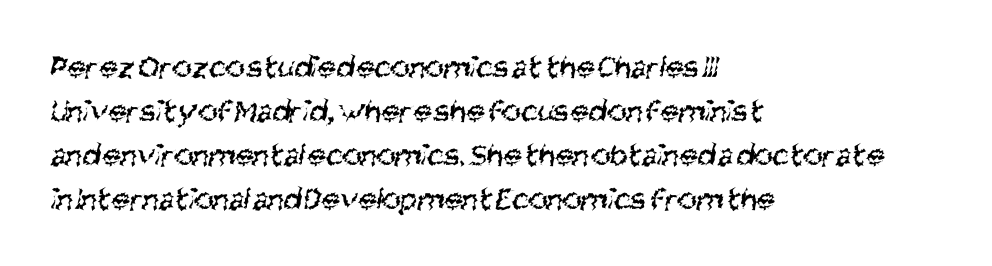
The image shows 33 px regular-weight, condensed sans-serif type; set left-aligned, normal line spacing (1.33x), normal letter spacing, not underlined; medium stroke contrast and a large x-height.
